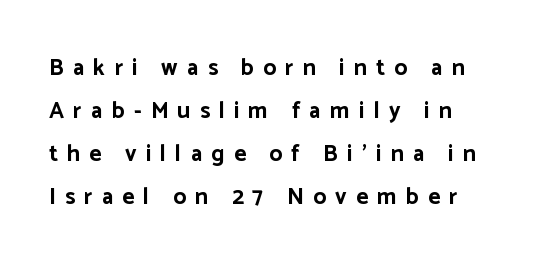
Nobody drew a line under any word here. There is plenty of visible air inserted between adjacent glyphs. You can tell it's not italic because the verticals are truly vertical. The font is running at its bold setting.
